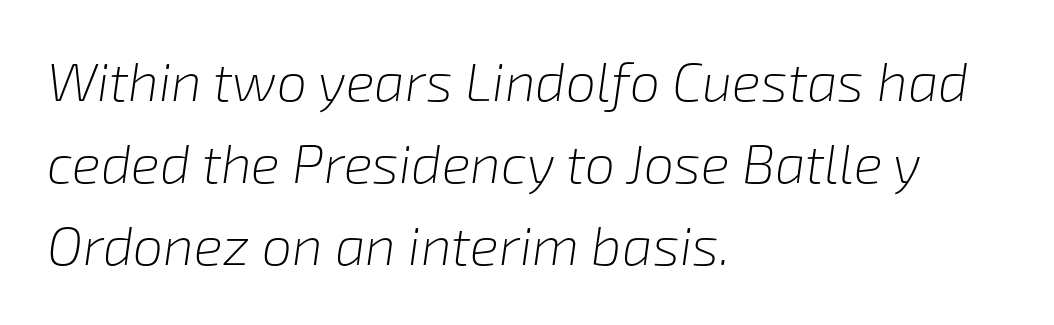
The image shows 54 px light type, italic (leaning right); set left-aligned, normal line spacing (1.52x), normal letter spacing, not underlined; low stroke contrast and a medium x-height.
